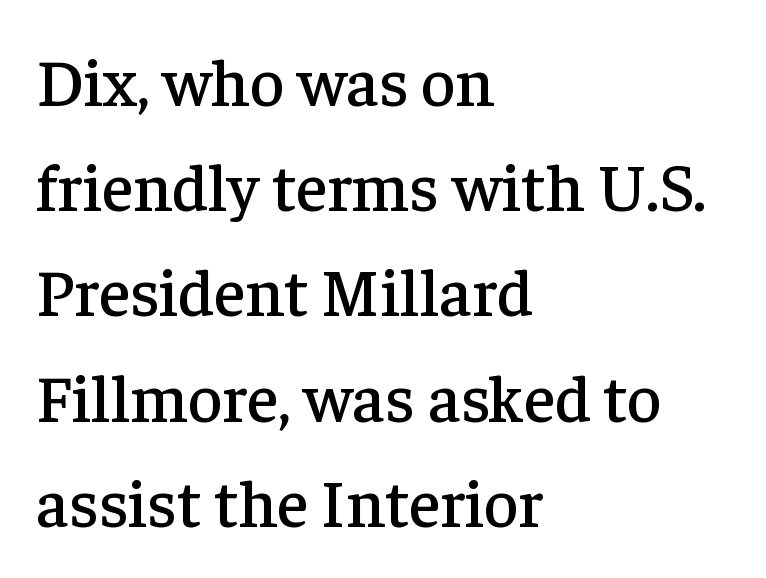
Q: Is the text italic (slanted)? A: No, it is upright.
Q: Is the typeface a serif or a sans-serif typeface? A: Serif.
Q: Is the text underlined? A: No.
Q: How is the paragraph aligned? A: Left-aligned.
Q: Is the spacing between letters normal or unusually wide? A: Normal.
Q: Is the spacing between lines tight, normal or loose? A: Normal.
Q: Width (condensed, normal, or wide)? A: Normal.
Q: Stroke contrast? A: Low.
Q: x-height? A: Medium.
Q: Monospaced? A: No.
